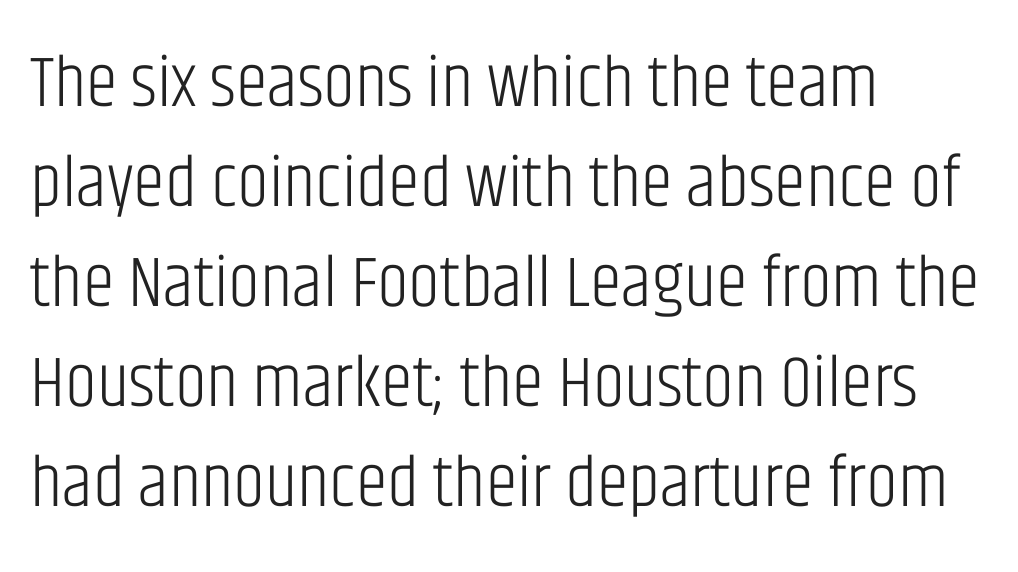
The image shows 72 px light, condensed sans-serif type, upright; set left-aligned, normal line spacing (1.39x), normal letter spacing, not underlined; low stroke contrast and a large x-height.
